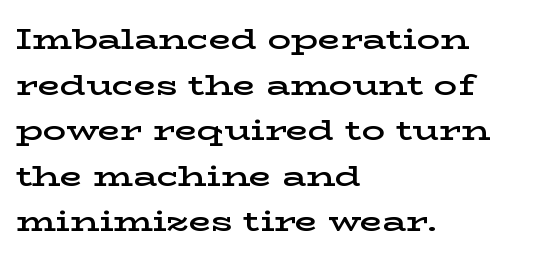
{"serif": "yes", "italic": "no", "bold": "semi", "weight": "semibold", "width": "wide", "stroke_contrast": "low", "x_height": "medium", "monospaced": "no", "underline": "no", "align": "left", "line_spacing": "normal", "line_spacing_ratio": 1.57, "letter_spacing": "normal", "letter_spacing_em": 0.0, "glyph_px": 29}
